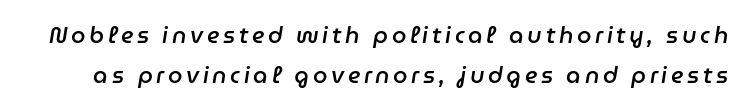
Decoration check: the copy has no underline. The axis of the letterforms is tilted away from vertical. On the weight axis this lands at semibold, roughly 600.
